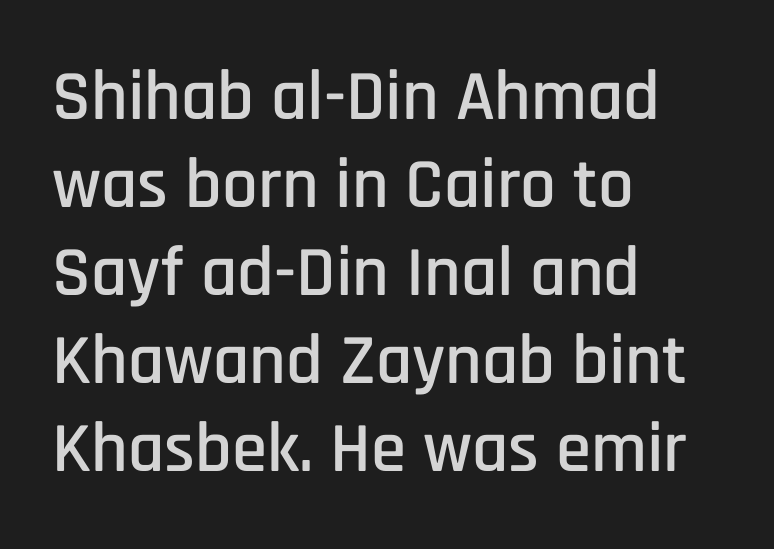
The image shows 71 px condensed sans-serif type, upright; set left-aligned, line spacing 1.24x, normal letter spacing, not underlined; low stroke contrast and a large x-height.
